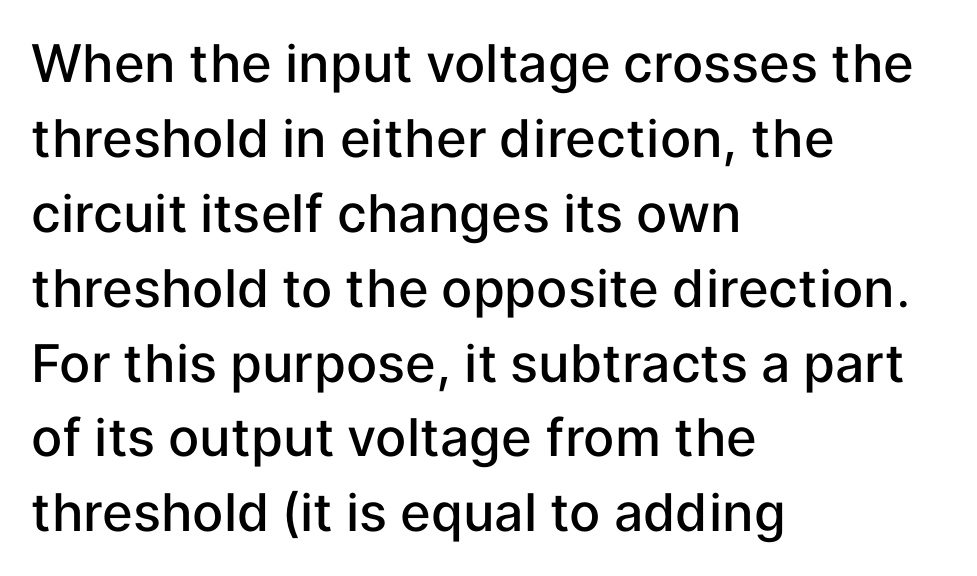
Spacing verdict: proportional, widths tailored to each character. The face used here is rendered with its standard letterfit. Descender tails drop into unmarked territory. Type style note: lacks serifs. Tall strokes in this sample are plumb rather than angled. What's the leading like? Ordinary, nothing unusual.
